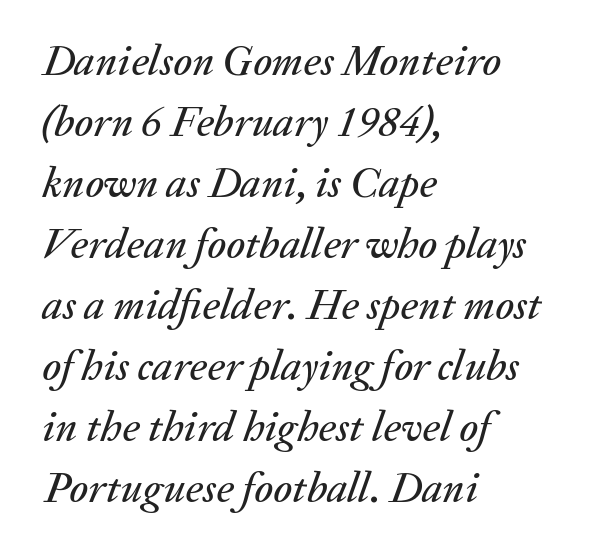
Caption: multi-line text, flush left, ragged right. The face used here is proportionally spaced, like ordinary book or web type. These lines sit exactly where default settings would place them. The font's italic variant was chosen for this text. The words here are not underlined.
